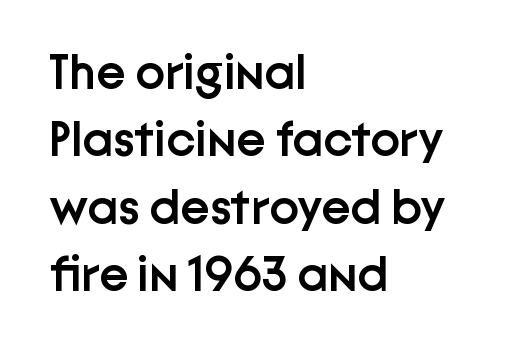
Q: Is the text bold? A: Semi-bold.
Q: Is the text italic (slanted)? A: No, it is upright.
Q: Is the typeface a serif or a sans-serif typeface? A: Sans-serif.
Q: Is the text underlined? A: No.
Q: How is the paragraph aligned? A: Left-aligned.
Q: Is the spacing between letters normal or unusually wide? A: Normal.
Q: Is the spacing between lines tight, normal or loose? A: Normal.
Q: Width (condensed, normal, or wide)? A: Normal.
Q: Stroke contrast? A: Low.
Q: x-height? A: Medium.
Q: Monospaced? A: No.
